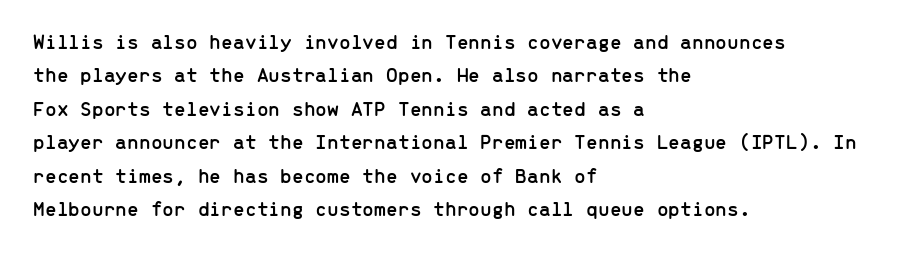
Nobody drew a line under any word here. A student would call this left alignment; a typographer would say flush left, rag right. Rendered with straight, roman letterforms. In terms of leading, this rendering sits right in the middle. Characters follow at the spacing the type designer built in.
